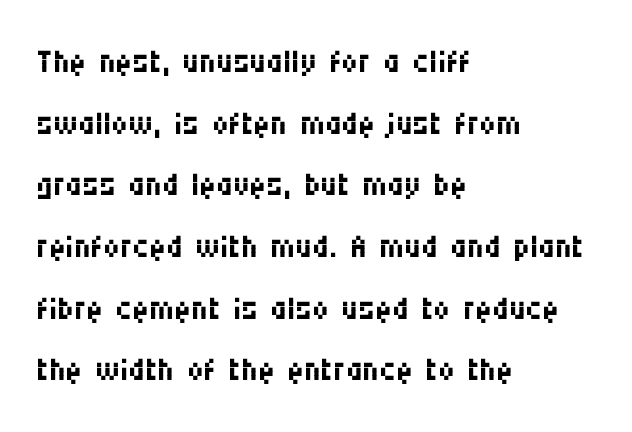
{"serif": "no", "italic": "no", "bold": "no", "weight": "regular", "width": "condensed", "stroke_contrast": "medium", "x_height": "large", "monospaced": "no", "underline": "no", "align": "left", "line_spacing": "normal", "line_spacing_ratio": 1.34, "letter_spacing": "normal", "letter_spacing_em": 0.0, "glyph_px": 46}
